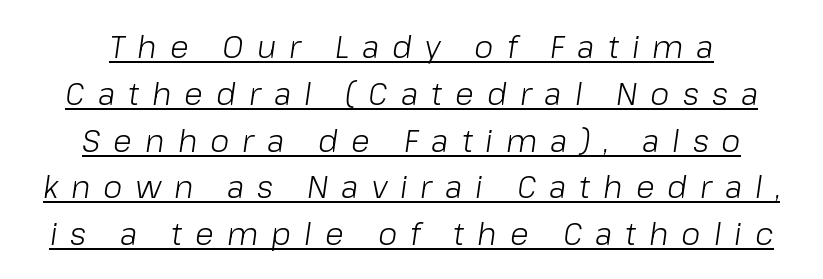
Substantial extra tracking has been applied to these lines. The typography opts for an oblique posture over an upright one. No extra ink here — the face is not bold. Baseline-to-baseline distance is the conventional proportion of letter height.
